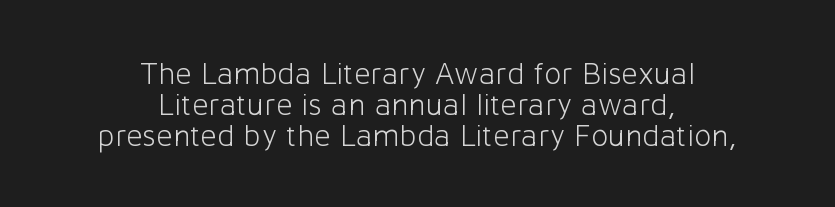
{"serif": "no", "italic": "no", "bold": "no", "weight": "light", "width": "normal", "stroke_contrast": "low", "x_height": "medium", "monospaced": "no", "underline": "no", "align": "center", "line_spacing": "tight", "line_spacing_ratio": 0.97, "letter_spacing": "normal", "letter_spacing_em": 0.0, "glyph_px": 32}
